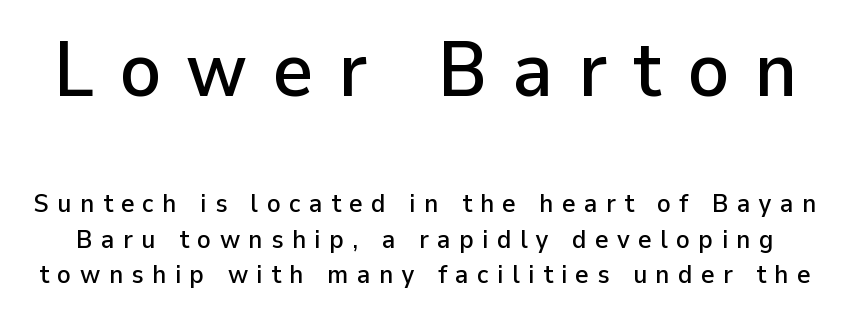
Two sizes are in play, and the larger belongs to the first block. Font category for this specimen: sans-serif. Plain, unruled lines of type. The axis of the letterforms is exactly vertical.
